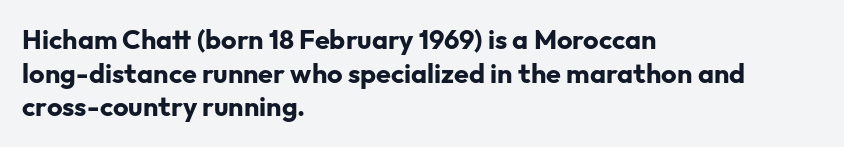
The image shows 27 px bold type, upright; set left-aligned, normal line spacing (1.25x), normal letter spacing, not underlined.
